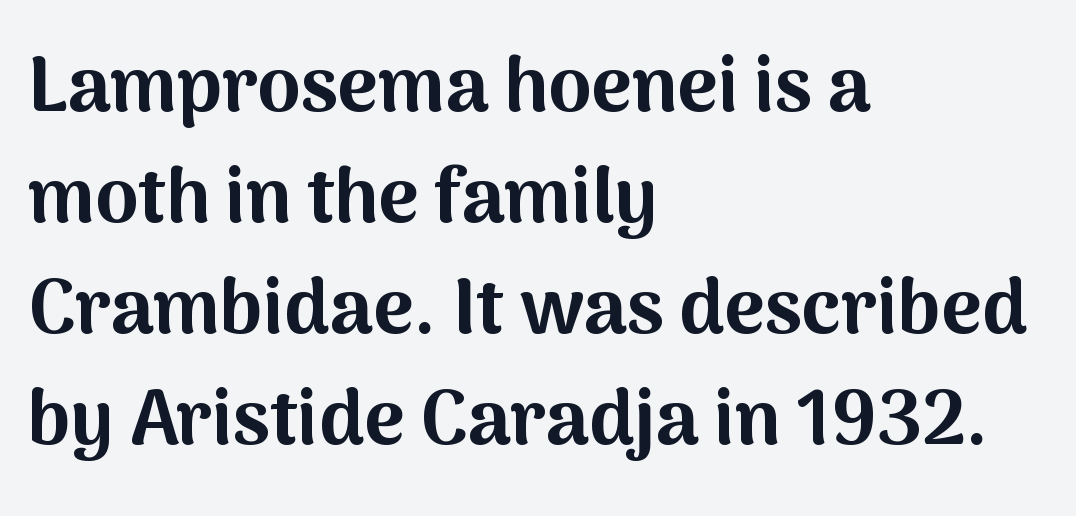
Has an underline been added? It has not. Rendered with straight, roman letterforms. Bold? Absolutely — the strokes are thick and heavy. This rendering leaves character spacing at its baseline value. Do the characters align in a grid? No, the font is proportional.
